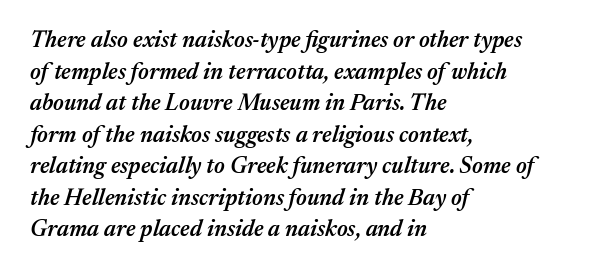
{"italic": "yes", "lean": "right", "slant_degrees": 17, "bold": "semi", "underline": "no", "align": "left", "line_spacing": "normal", "line_spacing_ratio": 1.37, "letter_spacing": "normal", "letter_spacing_em": 0.0, "glyph_px": 23}
